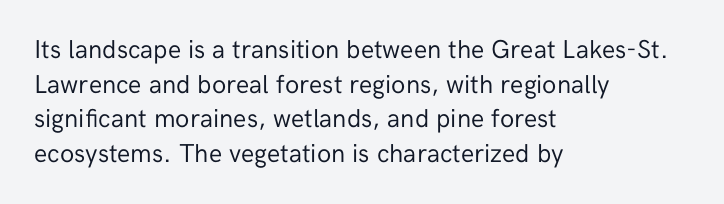
Q: Is the text bold? A: No.
Q: Is the text italic (slanted)? A: No, it is upright.
Q: Is the text underlined? A: No.
Q: How is the paragraph aligned? A: Left-aligned.
Q: Is the spacing between letters normal or unusually wide? A: Normal.
Q: Is the spacing between lines tight, normal or loose? A: Normal.
